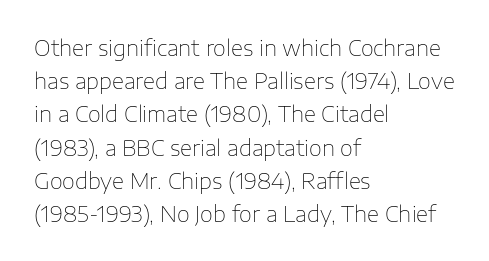
{"italic": "no", "bold": "no", "underline": "no", "align": "left", "line_spacing": "normal", "line_spacing_ratio": 1.58, "letter_spacing": "normal", "letter_spacing_em": 0.0, "glyph_px": 21}
